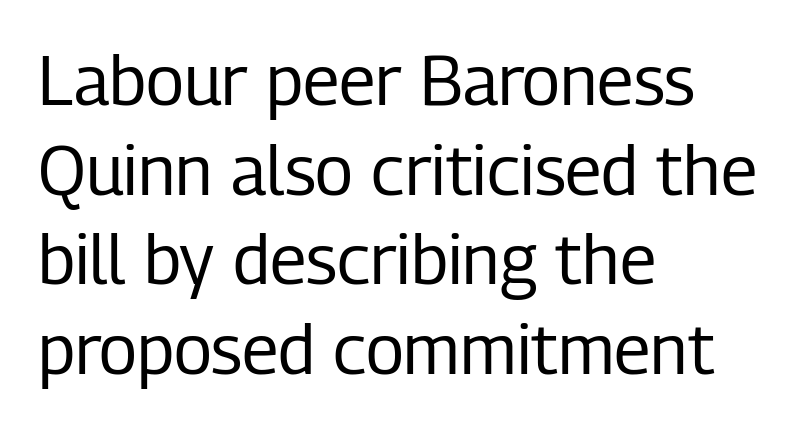
Q: Is the text bold? A: No.
Q: Is the text italic (slanted)? A: No, it is upright.
Q: Is the typeface a serif or a sans-serif typeface? A: Sans-serif.
Q: Is the text underlined? A: No.
Q: How is the paragraph aligned? A: Left-aligned.
Q: Is the spacing between letters normal or unusually wide? A: Normal.
Q: Is the spacing between lines tight, normal or loose? A: Normal.
Q: Width (condensed, normal, or wide)? A: Condensed.
Q: Stroke contrast? A: Low.
Q: x-height? A: Medium.
Q: Monospaced? A: No.
